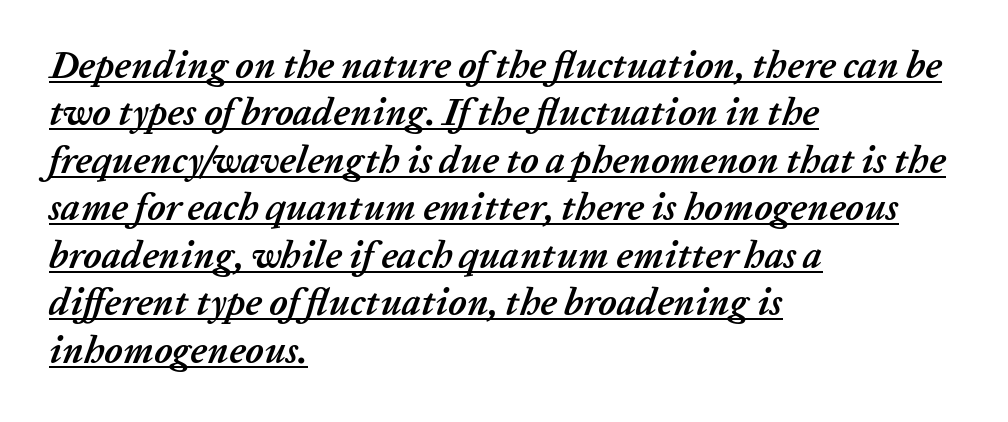
The image shows 38 px semibold type, italic (leaning right); set left-aligned, normal line spacing (1.25x), normal letter spacing, underlined; low stroke contrast and a medium x-height.
